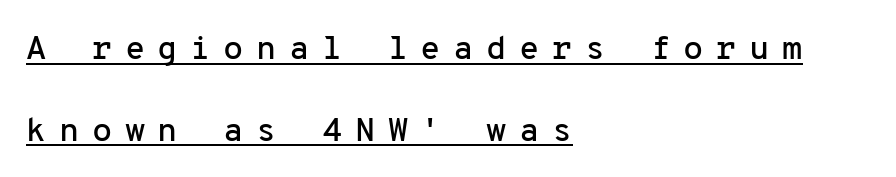
The image shows 33 px sans-serif type, upright, monospaced; set left-aligned, loose line spacing (2.47x), unusually wide letter spacing (+0.38 em), underlined; low stroke contrast and a medium x-height.
